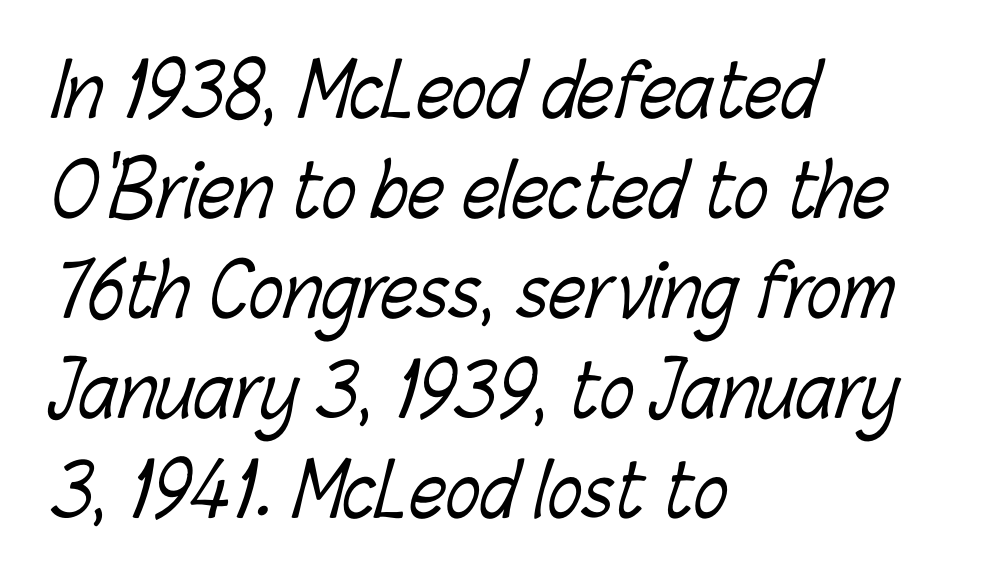
{"bold": "no", "weight": "light", "width": "condensed", "stroke_contrast": "low", "x_height": "medium", "monospaced": "no", "underline": "no", "align": "left", "line_spacing": "normal", "line_spacing_ratio": 1.39, "letter_spacing": "normal", "letter_spacing_em": 0.0, "glyph_px": 72}
